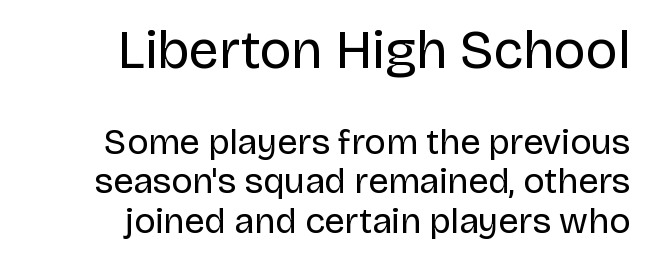
{"serif": "no", "italic": "no", "bold": "no", "weight": "regular", "width": "normal", "stroke_contrast": "low", "x_height": "large", "monospaced": "no", "underline": "no", "align": "right", "line_spacing": "tight", "line_spacing_ratio": 1.1, "letter_spacing": "normal", "letter_spacing_em": 0.0, "larger_block": "first", "size_ratio": 1.5, "glyph_px": 54}
